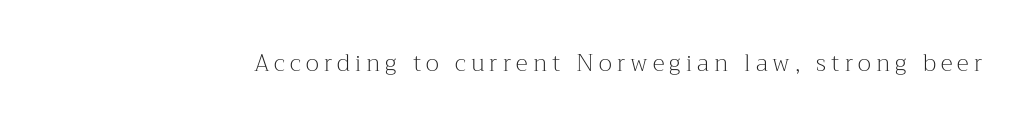
Q: Is the text bold? A: No.
Q: Is the text italic (slanted)? A: No, it is upright.
Q: Is the text underlined? A: No.
Q: Is the spacing between letters normal or unusually wide? A: Unusually wide.
